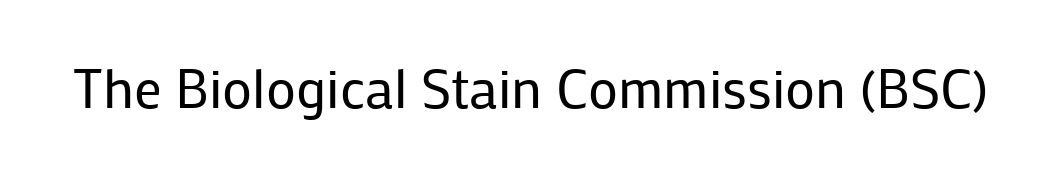
{"serif": "no", "italic": "no", "bold": "no", "weight": "regular", "width": "normal", "stroke_contrast": "low", "x_height": "medium", "monospaced": "no", "underline": "no", "letter_spacing": "normal", "letter_spacing_em": 0.0, "glyph_px": 55}
